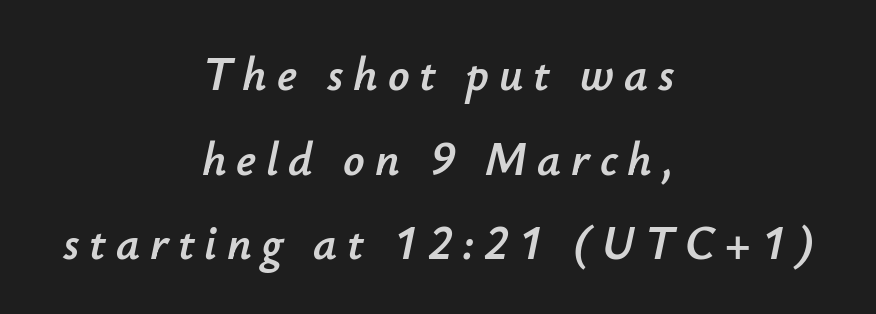
The image shows 47 px text type, italic (leaning right); set centered, line spacing 1.8x, unusually wide letter spacing (+0.21 em), not underlined; low stroke contrast and a small x-height.
